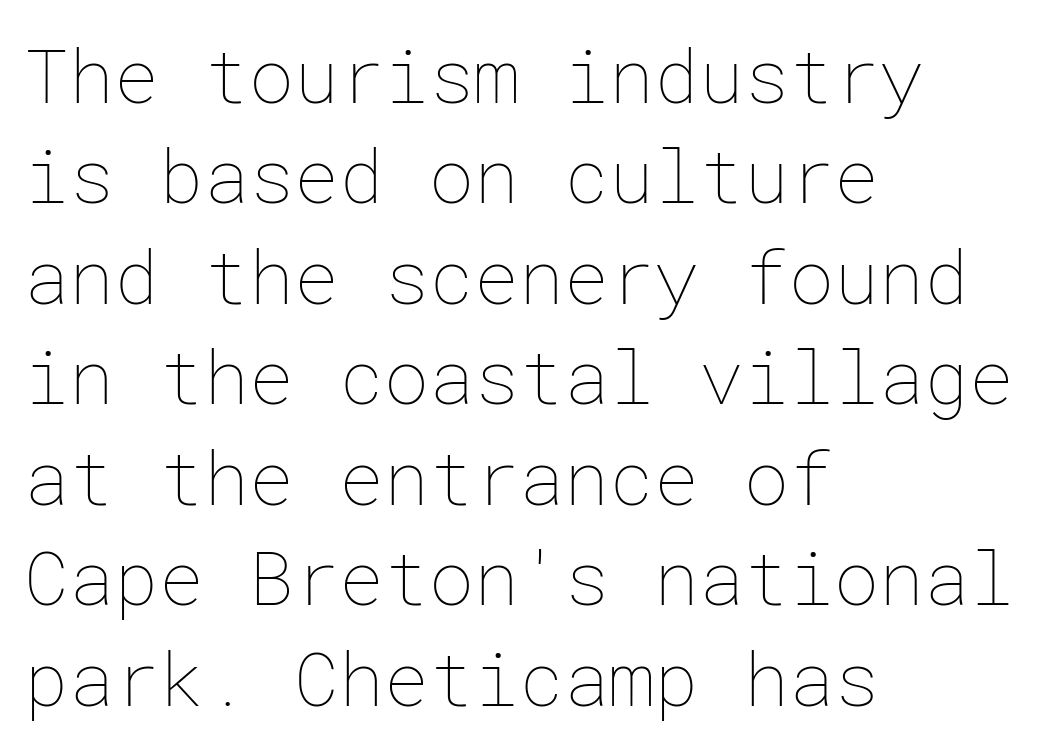
The image shows 75 px thin type, upright; set left-aligned, normal line spacing (1.34x), normal letter spacing, not underlined; low stroke contrast and a medium x-height.
